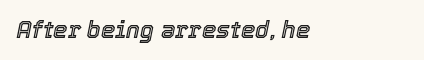
The image shows 23 px text type, italic (leaning right); set normal letter spacing, not underlined.
